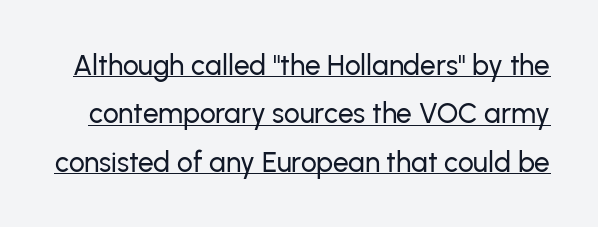
Q: Is the text italic (slanted)? A: No, it is upright.
Q: Is the typeface a serif or a sans-serif typeface? A: Sans-serif.
Q: Is the text underlined? A: Yes.
Q: Is the spacing between letters normal or unusually wide? A: Normal.
Q: Width (condensed, normal, or wide)? A: Normal.
Q: Stroke contrast? A: Low.
Q: x-height? A: Medium.
Q: Monospaced? A: No.
